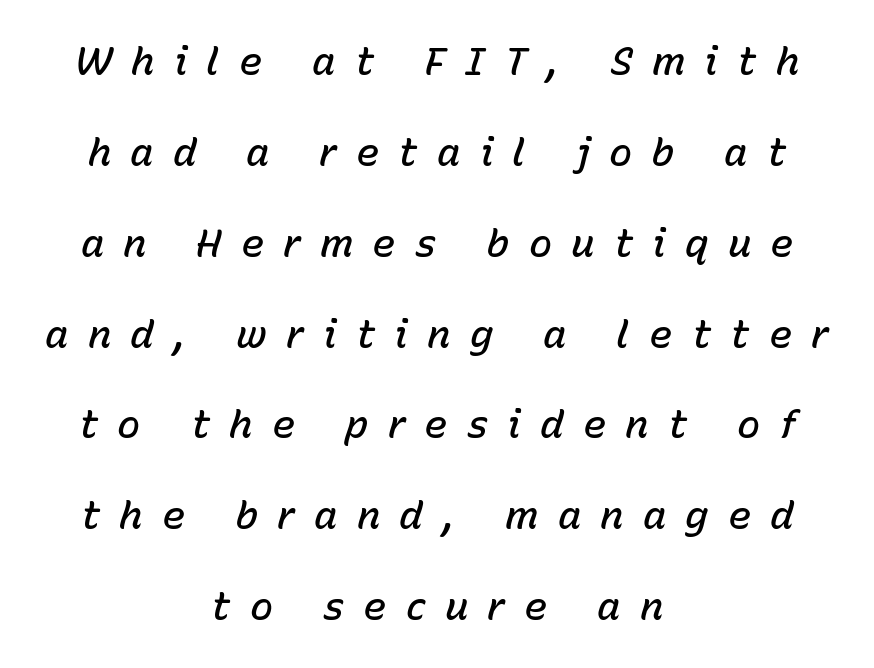
{"italic": "yes", "lean": "right", "slant_degrees": 15, "bold": "semi", "weight": "semibold", "width": "normal", "stroke_contrast": "low", "x_height": "medium", "monospaced": "no", "underline": "no", "align": "center", "line_spacing": "loose", "line_spacing_ratio": 2.33, "letter_spacing": "wide", "letter_spacing_em": 0.49, "glyph_px": 39}
